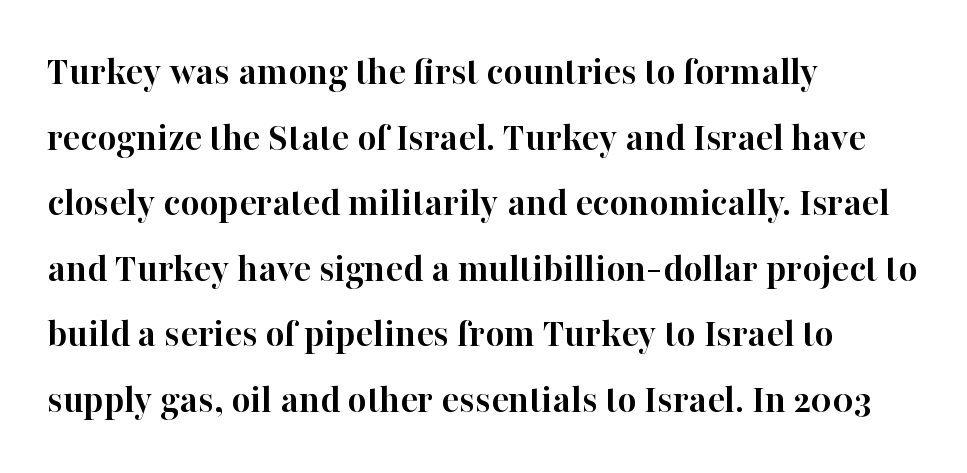
Q: Is the text bold? A: Yes.
Q: Is the text italic (slanted)? A: No, it is upright.
Q: Is the typeface a serif or a sans-serif typeface? A: Serif.
Q: Is the text underlined? A: No.
Q: How is the paragraph aligned? A: Left-aligned.
Q: Is the spacing between letters normal or unusually wide? A: Normal.
Q: Is the spacing between lines tight, normal or loose? A: Normal.
Q: Width (condensed, normal, or wide)? A: Normal.
Q: Stroke contrast? A: High.
Q: x-height? A: Medium.
Q: Monospaced? A: No.
